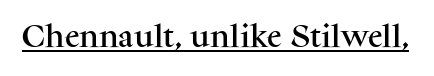
{"italic": "no", "underline": "yes", "letter_spacing": "normal", "letter_spacing_em": 0.0, "glyph_px": 25}
